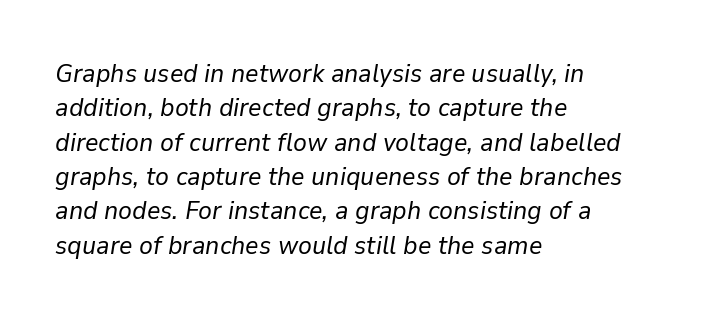
The image shows 26 px text type, italic (leaning right); set left-aligned, normal line spacing (1.32x), normal letter spacing, not underlined.
